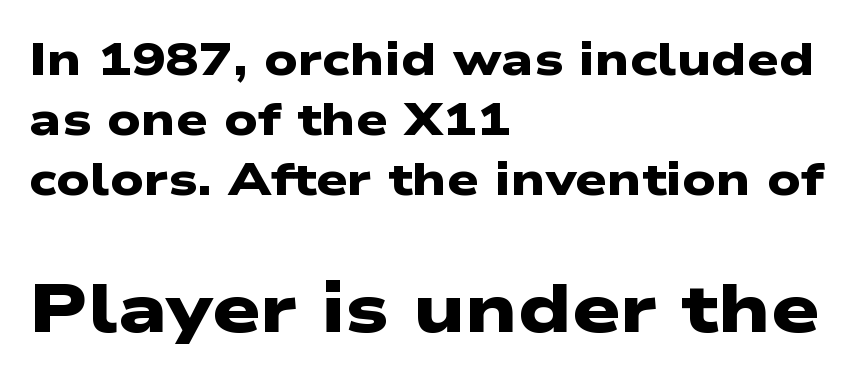
{"serif": "no", "bold": "yes", "weight": "heavy", "width": "wide", "stroke_contrast": "low", "x_height": "medium", "monospaced": "no", "underline": "no", "align": "left", "line_spacing": "normal", "line_spacing_ratio": 1.33, "letter_spacing": "normal", "letter_spacing_em": 0.0, "larger_block": "second", "size_ratio": 1.51, "glyph_px": 68}
